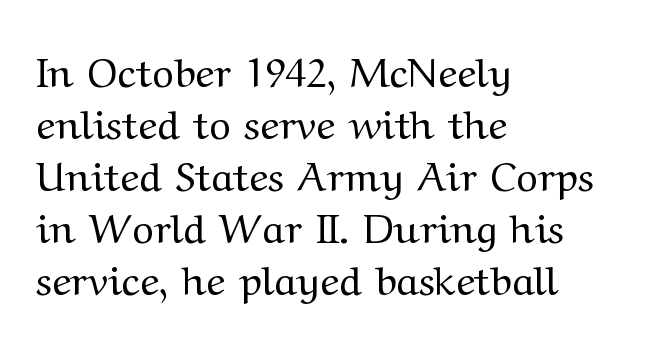
The image shows 41 px regular-weight, wide serif type, upright; set left-aligned, normal line spacing (1.27x), normal letter spacing, not underlined; medium stroke contrast and a medium x-height.
